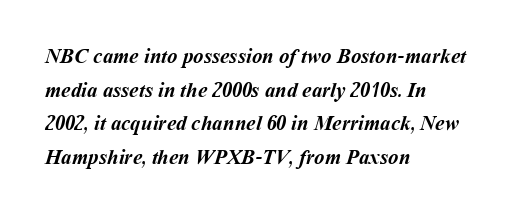
Q: Is the text bold? A: Yes.
Q: Is the text underlined? A: No.
Q: How is the paragraph aligned? A: Left-aligned.
Q: Is the spacing between letters normal or unusually wide? A: Normal.
Q: Is the spacing between lines tight, normal or loose? A: Normal.
